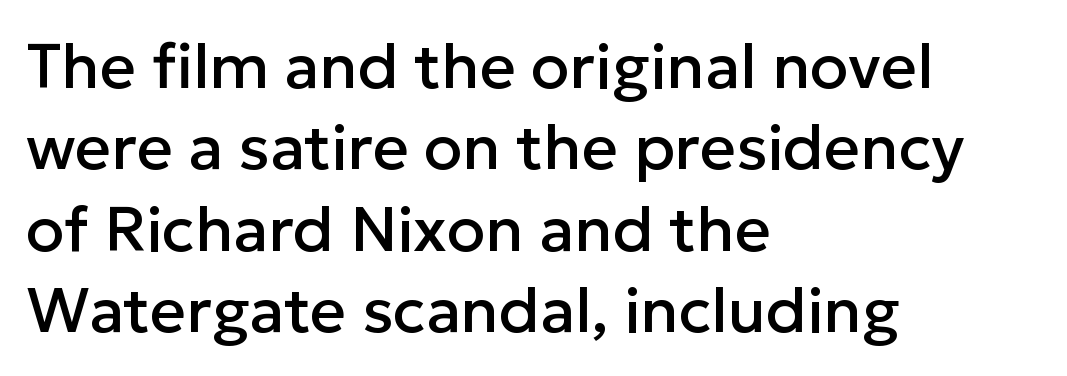
{"serif": "no", "italic": "no", "width": "normal", "stroke_contrast": "low", "x_height": "medium", "monospaced": "no", "underline": "no", "align": "left", "line_spacing": "normal", "line_spacing_ratio": 1.29, "letter_spacing": "normal", "letter_spacing_em": 0.0, "glyph_px": 63}
